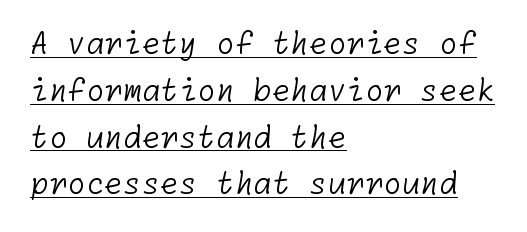
Q: Is the text bold? A: No.
Q: Is the typeface a serif or a sans-serif typeface? A: Sans-serif.
Q: Is the text underlined? A: Yes.
Q: How is the paragraph aligned? A: Left-aligned.
Q: Is the spacing between letters normal or unusually wide? A: Normal.
Q: Is the spacing between lines tight, normal or loose? A: Normal.
Q: Width (condensed, normal, or wide)? A: Normal.
Q: Stroke contrast? A: Low.
Q: x-height? A: Medium.
